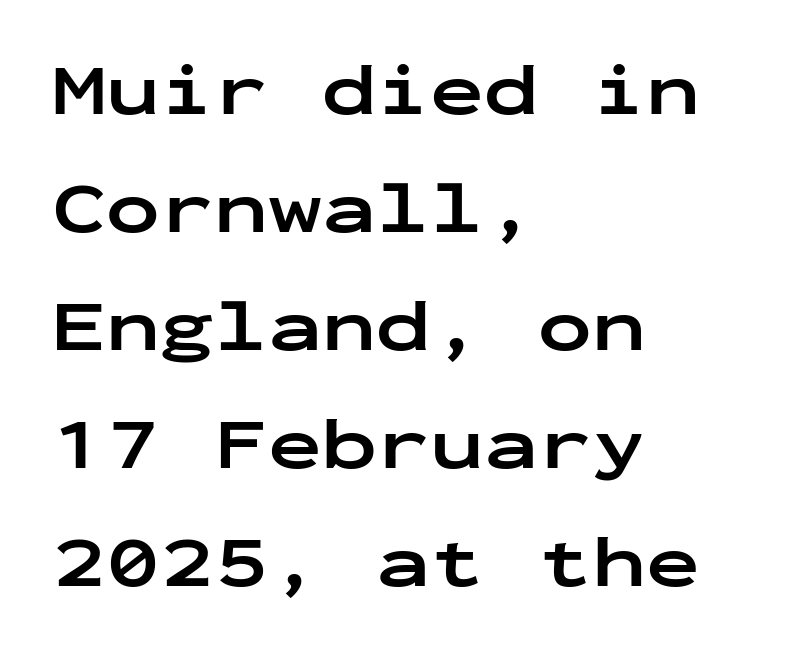
{"serif": "no", "italic": "no", "bold": "yes", "weight": "bold", "width": "wide", "stroke_contrast": "low", "x_height": "medium", "monospaced": "yes", "underline": "no", "align": "left", "line_spacing": "normal", "line_spacing_ratio": 1.64, "letter_spacing": "normal", "letter_spacing_em": 0.0, "glyph_px": 72}
